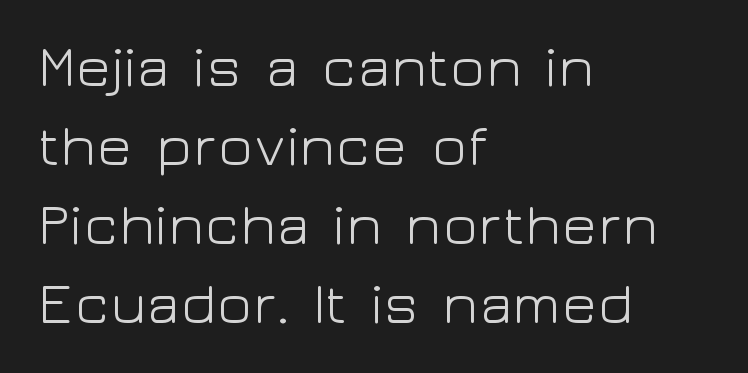
{"serif": "no", "italic": "no", "bold": "no", "weight": "light", "width": "wide", "stroke_contrast": "low", "x_height": "medium", "monospaced": "no", "underline": "no", "align": "left", "line_spacing": "normal", "line_spacing_ratio": 1.36, "letter_spacing": "normal", "letter_spacing_em": 0.0, "glyph_px": 58}
